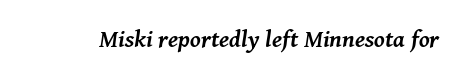
{"italic": "yes", "lean": "right", "slant_degrees": 11, "bold": "semi", "underline": "no", "letter_spacing": "normal", "letter_spacing_em": 0.0, "glyph_px": 26}
